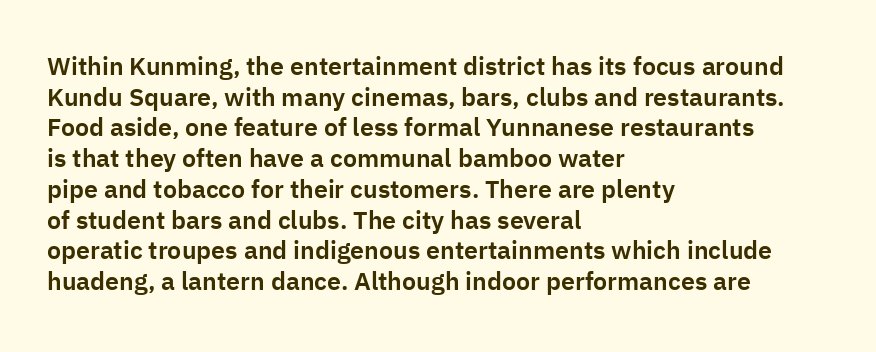
Q: Is the text italic (slanted)? A: No, it is upright.
Q: Is the text underlined? A: No.
Q: How is the paragraph aligned? A: Left-aligned.
Q: Is the spacing between letters normal or unusually wide? A: Normal.
